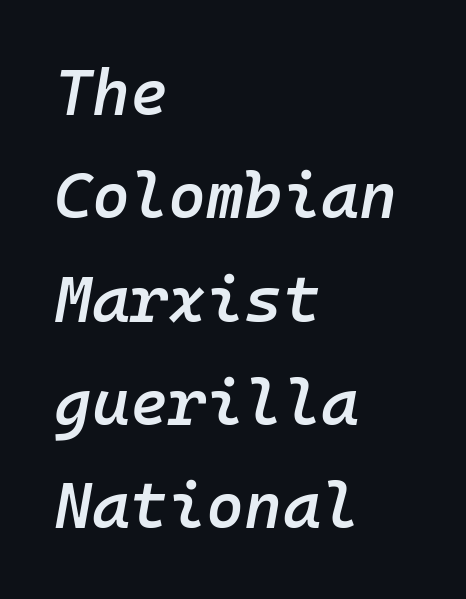
Every character here occupies the same horizontal width, giving the sample a typewriter-like rhythm. Yep, that's italic — everything's leaning. Leftover space on each line is placed entirely after the last word. Between one letter and the next there's only the usual sliver of space.
